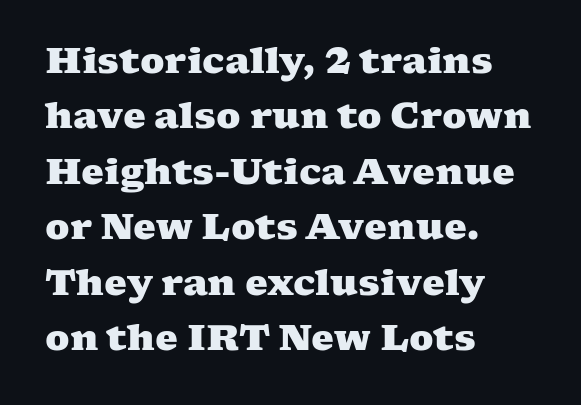
Here the designer chose a conventional face with non-uniform glyph widths. Visually the block forms a straight wall on the left and a jagged coastline on the right. Small tapered or slab feet sit at the stroke ends, so this counts as serif. Heavy-handed strokes throughout: this text is bold.
